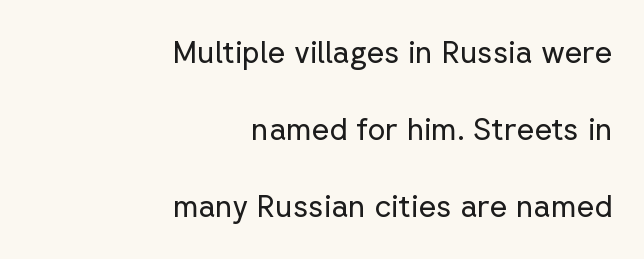
Q: Is the text bold? A: No.
Q: Is the text italic (slanted)? A: No, it is upright.
Q: Is the typeface a serif or a sans-serif typeface? A: Sans-serif.
Q: Is the text underlined? A: No.
Q: How is the paragraph aligned? A: Right-aligned.
Q: Is the spacing between letters normal or unusually wide? A: Normal.
Q: Is the spacing between lines tight, normal or loose? A: Loose.
Q: Width (condensed, normal, or wide)? A: Normal.
Q: Stroke contrast? A: Low.
Q: x-height? A: Medium.
Q: Monospaced? A: No.
